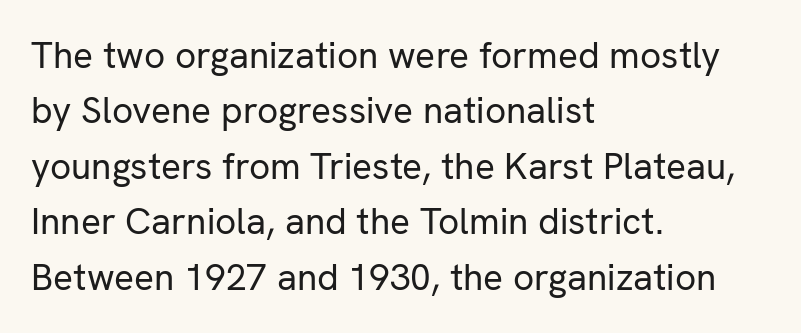
{"serif": "no", "italic": "no", "bold": "no", "weight": "regular", "width": "normal", "stroke_contrast": "low", "x_height": "medium", "monospaced": "no", "underline": "no", "align": "left", "line_spacing": "normal", "line_spacing_ratio": 1.5, "letter_spacing": "normal", "letter_spacing_em": 0.0, "glyph_px": 37}
